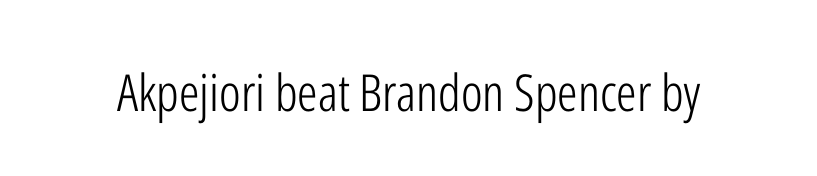
The image shows 51 px light, condensed sans-serif type, upright; set normal letter spacing, not underlined; low stroke contrast and a medium x-height.
